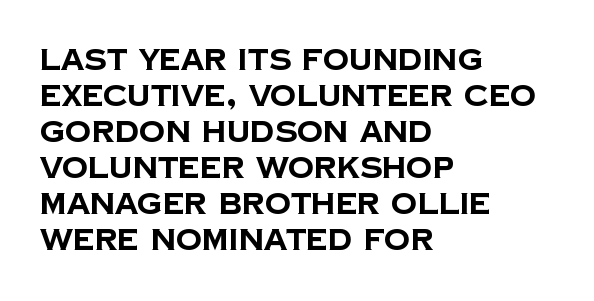
{"serif": "no", "bold": "yes", "weight": "bold", "width": "normal", "stroke_contrast": "low", "x_height": "large", "monospaced": "no", "underline": "no", "align": "left", "line_spacing_ratio": 1.24, "letter_spacing": "normal", "letter_spacing_em": 0.0, "glyph_px": 29}
